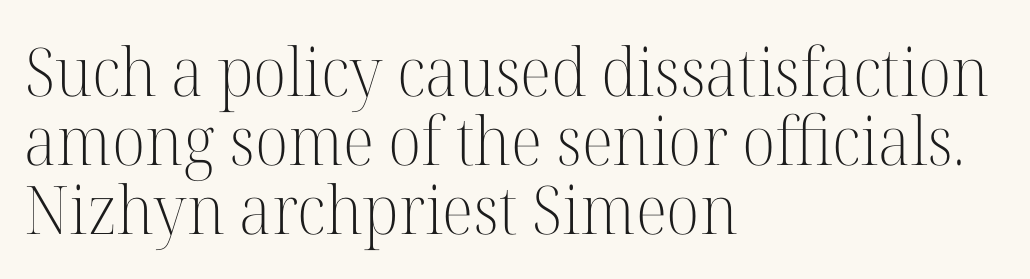
The tracking reads as untouched default to a designer's eye. Tightly led — the rows are bunched. Varying glyph widths throughout — classic text-font behaviour. Which margin do the lines hug? The left one — the right edge is uneven. Decoration check: the copy has no underline.
